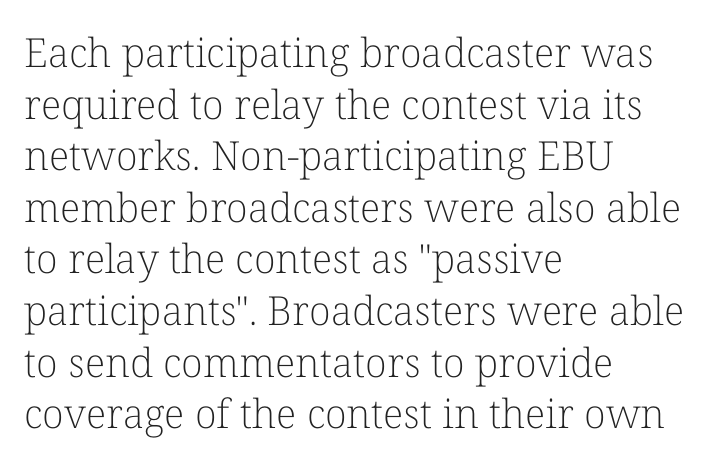
The image shows 40 px light serif type, upright; set left-aligned, normal line spacing (1.29x), normal letter spacing, not underlined; low stroke contrast and a medium x-height.
